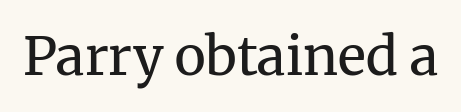
The text was rendered using a seriffed face with decorative stroke endings. On a weight scale, this lands at 450 or below. The axis of the letterforms is exactly vertical. Descender tails drop into unmarked territory.
